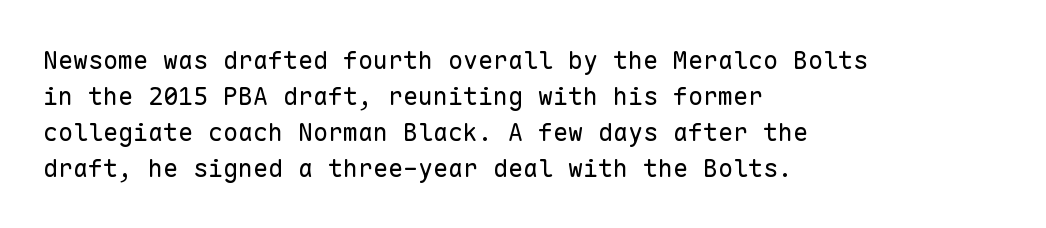
The rendering anchors every line to the left-hand side. Words appear dense and cohesive because spacing is normal. Does the leading feel generous? No, just average. A quiet, ordinary-to-light weight characterises the typeface.
